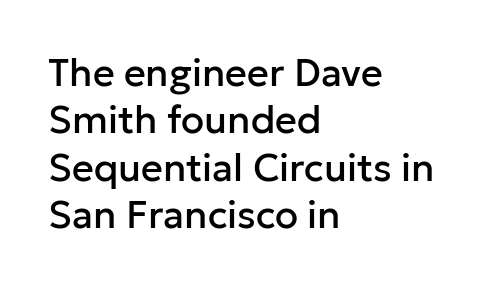
{"serif": "no", "italic": "no", "width": "normal", "stroke_contrast": "low", "x_height": "medium", "monospaced": "no", "underline": "no", "align": "left", "line_spacing": "normal", "line_spacing_ratio": 1.25, "letter_spacing": "normal", "letter_spacing_em": 0.0, "glyph_px": 38}
